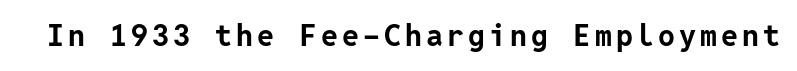
The image shows 30 px bold sans-serif type, upright; set not underlined; low stroke contrast and a medium x-height.
